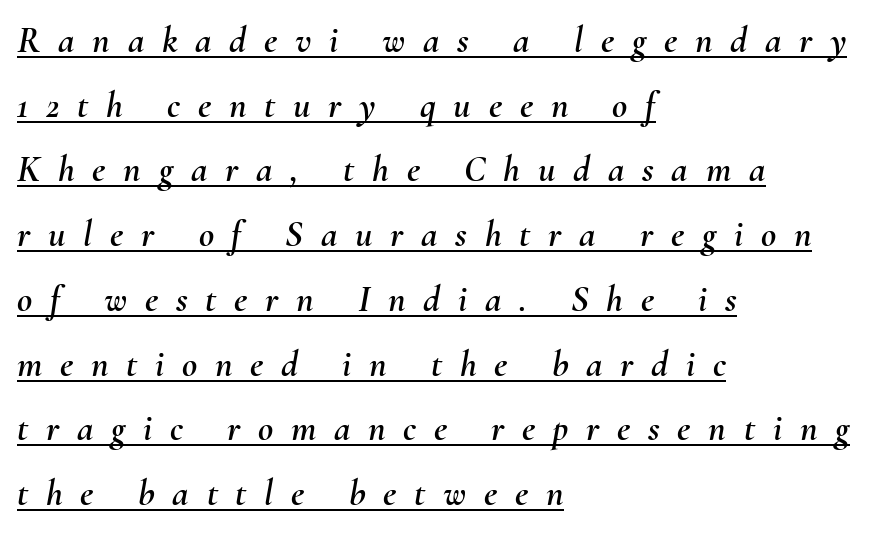
Q: Is the text italic (slanted)? A: Yes, it leans right by about 10 degrees.
Q: Is the text underlined? A: Yes.
Q: How is the paragraph aligned? A: Left-aligned.
Q: Is the spacing between letters normal or unusually wide? A: Unusually wide.
Q: Width (condensed, normal, or wide)? A: Normal.
Q: Stroke contrast? A: Medium.
Q: x-height? A: Small.
Q: Monospaced? A: No.
